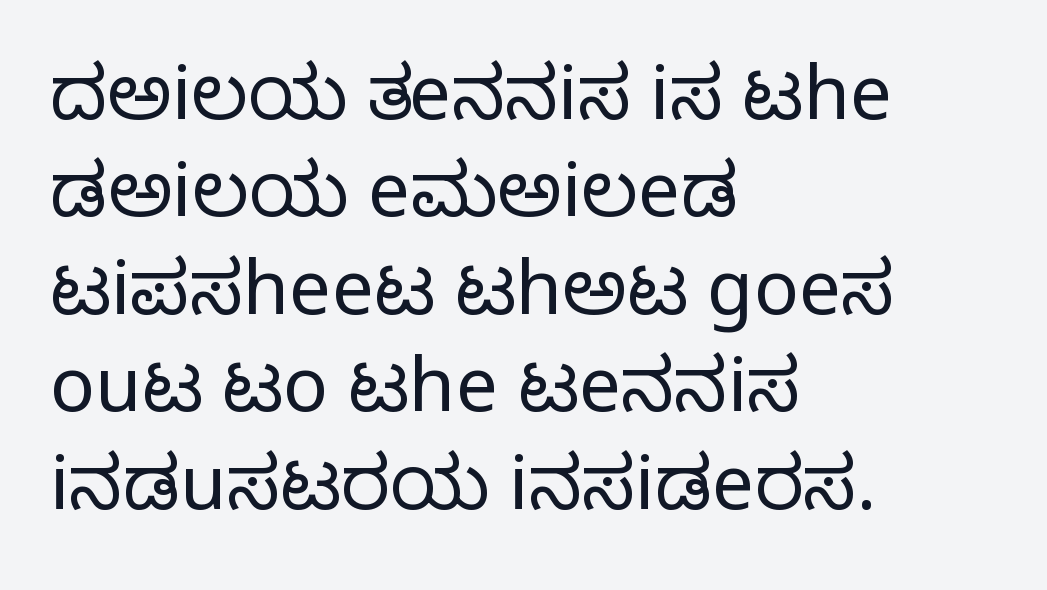
The letters carry no serifs — their stems end cleanly without finishing strokes. Does the leading feel generous? No, just average. Posture: vertical. The weight tops out at a normal text grade. The face used here is proportionally spaced, like ordinary book or web type.
